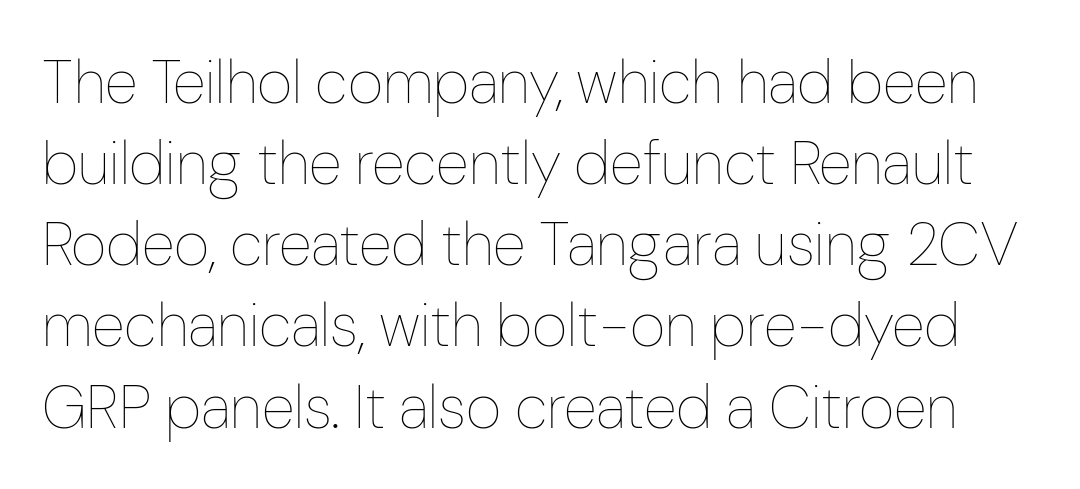
Q: Is the text bold? A: No.
Q: Is the text italic (slanted)? A: No, it is upright.
Q: Is the text underlined? A: No.
Q: Is the spacing between letters normal or unusually wide? A: Normal.
Q: Is the spacing between lines tight, normal or loose? A: Normal.
Q: Width (condensed, normal, or wide)? A: Condensed.
Q: Stroke contrast? A: Low.
Q: x-height? A: Medium.
Q: Monospaced? A: No.
